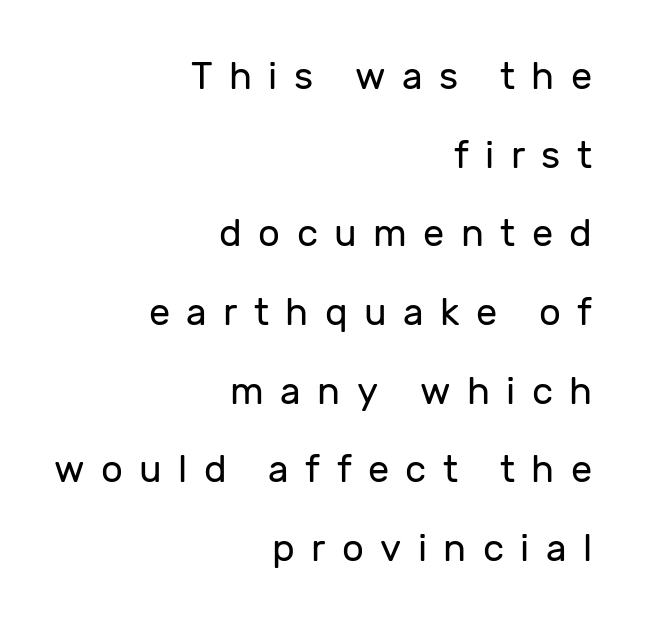
{"serif": "no", "italic": "no", "bold": "no", "weight": "regular", "width": "normal", "stroke_contrast": "low", "x_height": "medium", "monospaced": "no", "underline": "no", "align": "right", "line_spacing": "loose", "line_spacing_ratio": 2.07, "letter_spacing": "wide", "letter_spacing_em": 0.43, "glyph_px": 38}
